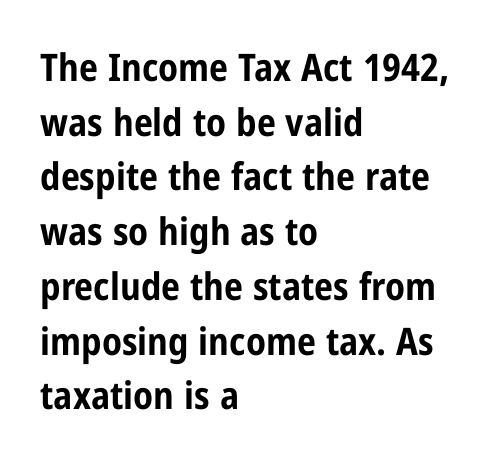
A sans-serif font was chosen for this passage. The tracking reads as untouched default to a designer's eye. In terms of leading, this rendering sits right in the middle. Here the designer chose a conventional face with non-uniform glyph widths.
